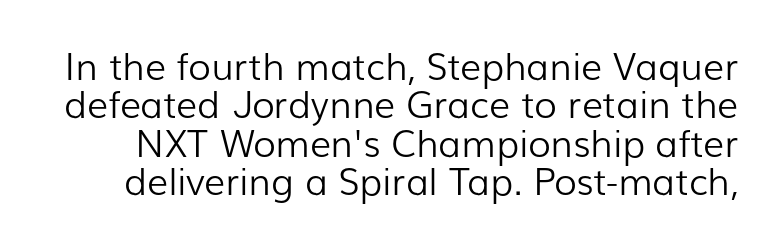
{"serif": "no", "italic": "no", "bold": "no", "weight": "light", "width": "normal", "stroke_contrast": "low", "x_height": "medium", "monospaced": "no", "underline": "no", "line_spacing": "tight", "line_spacing_ratio": 1.04, "letter_spacing": "normal", "letter_spacing_em": 0.0, "glyph_px": 37}
